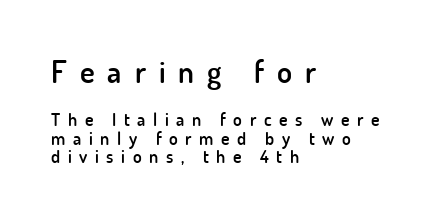
The image shows 31 px semibold sans-serif type, upright; set left-aligned, tight line spacing (1.02x), unusually wide letter spacing (+0.42 em), not underlined; the first (top) block is 1.72x larger; low stroke contrast and a small x-height.
